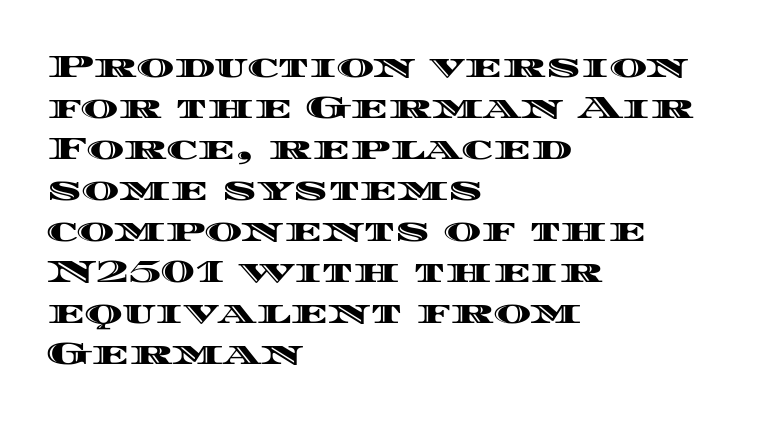
Look at the tracking — it's just the regular setting, nothing added. Every character sits straight up, as roman type does. The letters advance in unequal steps, a hallmark of proportional type. Leading matches the norm, producing a regular column. Anything drawn beneath the words? Only blank space.
